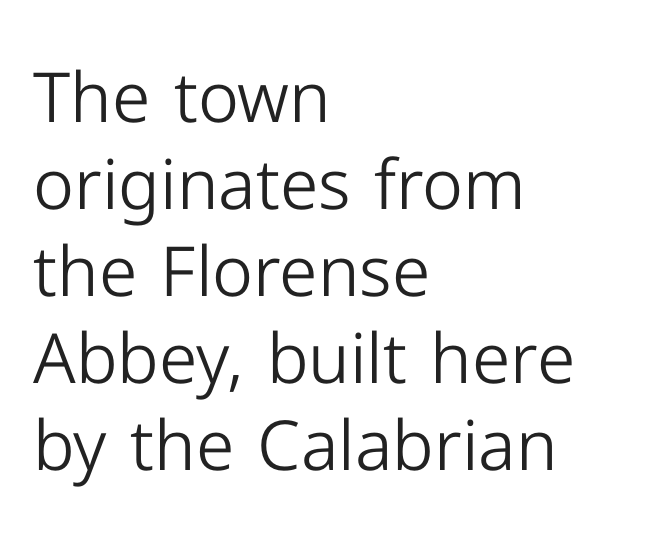
The image shows 69 px light sans-serif type, upright; set left-aligned, normal line spacing (1.26x), normal letter spacing, not underlined; low stroke contrast and a medium x-height.
